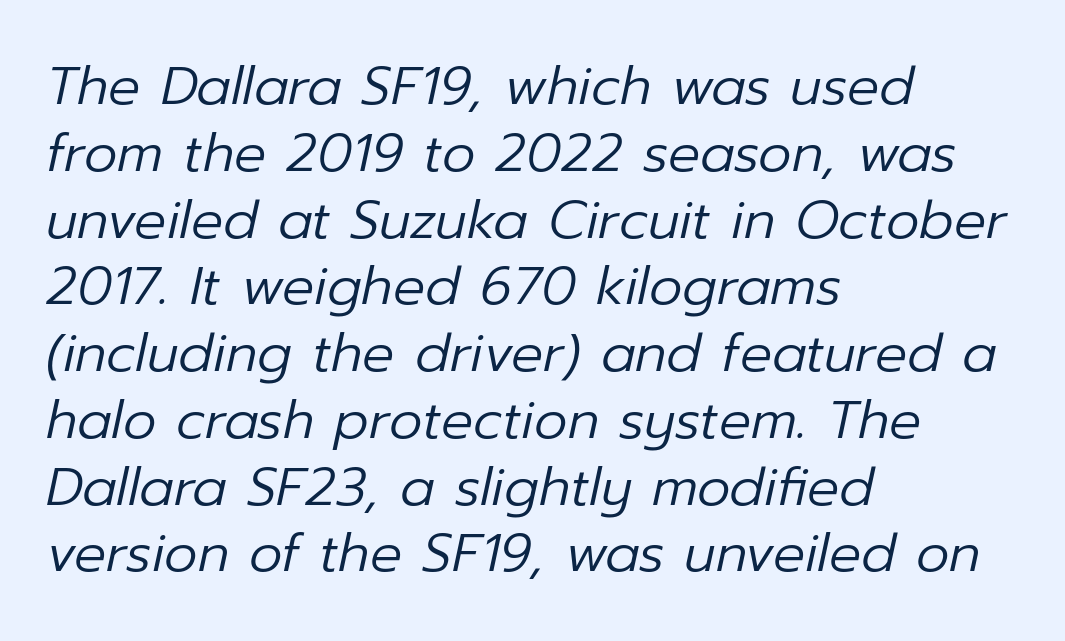
Letters rest on an invisible, unmarked baseline. The rendering uses natural spacing where letterforms have individual widths. Observe the lean: these are italic letterforms. Stems here are at most as thick as an everyday book face. How would I describe the line gaps? Plain and ordinary.
